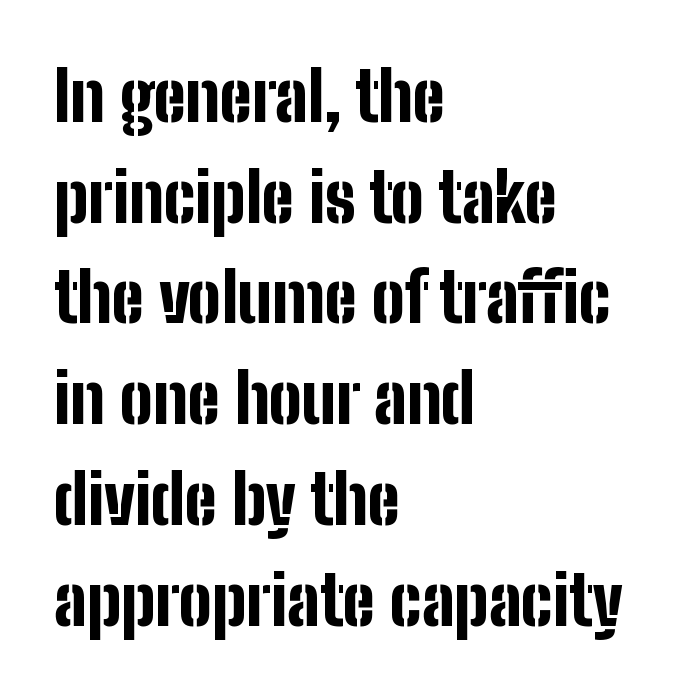
The image shows 69 px bold, condensed sans-serif type, upright; set left-aligned, normal line spacing (1.46x), normal letter spacing, not underlined; low stroke contrast and a medium x-height.
